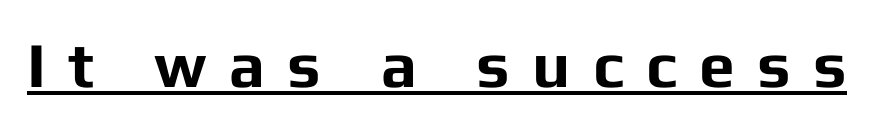
{"serif": "no", "italic": "no", "bold": "yes", "weight": "bold", "width": "normal", "stroke_contrast": "low", "x_height": "medium", "monospaced": "no", "underline": "yes", "letter_spacing": "wide", "letter_spacing_em": 0.35, "glyph_px": 64}
